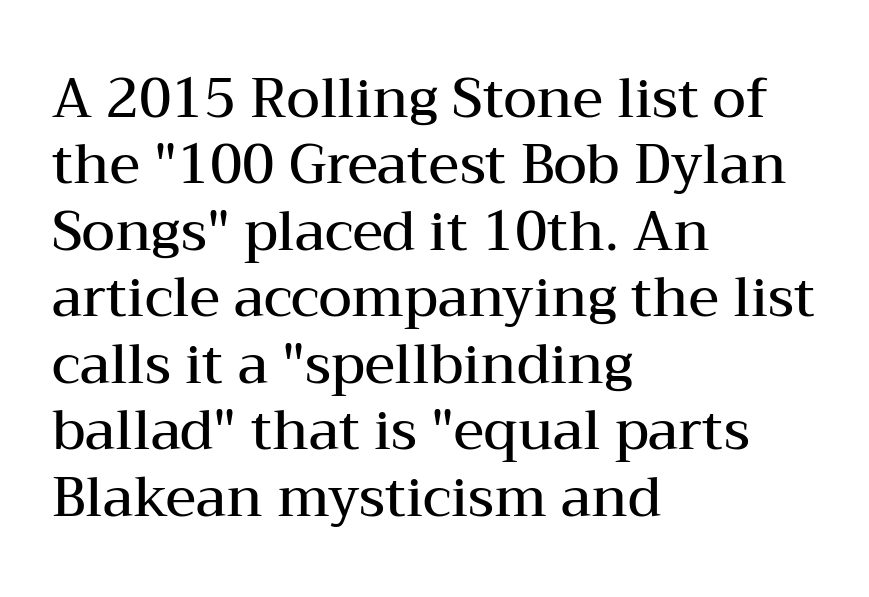
This is roman type, the default non-slanted kind. Each line starts at the same left margin while the right side varies. This sample uses plain, unmodified letter spacing. The face used here is proportionally spaced, like ordinary book or web type.
